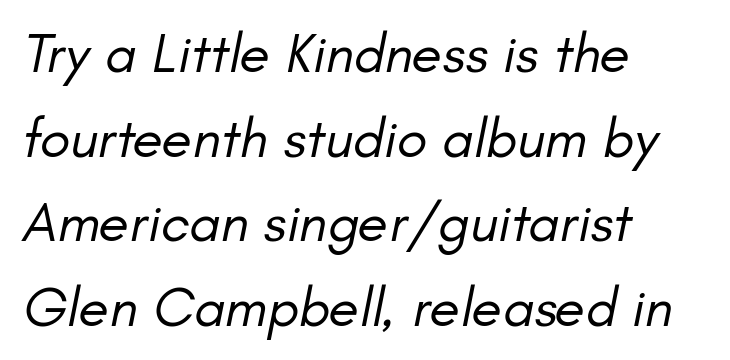
{"italic": "yes", "lean": "right", "slant_degrees": 11, "bold": "no", "weight": "regular", "width": "normal", "stroke_contrast": "low", "x_height": "small", "monospaced": "no", "underline": "no", "align": "left", "line_spacing": "normal", "line_spacing_ratio": 1.51, "letter_spacing": "normal", "letter_spacing_em": 0.0, "glyph_px": 56}
